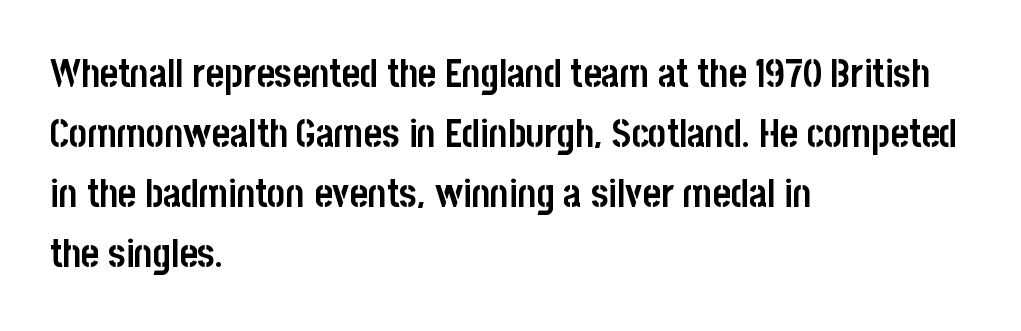
{"serif": "no", "italic": "no", "bold": "yes", "weight": "semibold", "width": "condensed", "stroke_contrast": "low", "x_height": "large", "monospaced": "no", "underline": "no", "align": "left", "line_spacing": "normal", "line_spacing_ratio": 1.54, "letter_spacing": "normal", "letter_spacing_em": 0.0, "glyph_px": 39}
